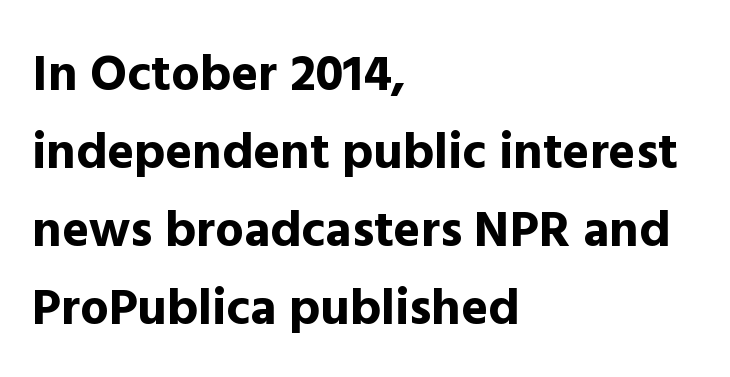
The image shows 51 px bold sans-serif type, upright; set left-aligned, normal line spacing (1.53x), normal letter spacing, not underlined; a medium x-height.
